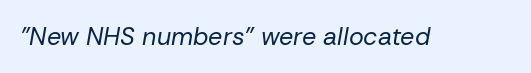
{"italic": "yes", "lean": "right", "slant_degrees": 10, "bold": "no", "underline": "no", "letter_spacing": "normal", "letter_spacing_em": 0.0, "glyph_px": 25}
